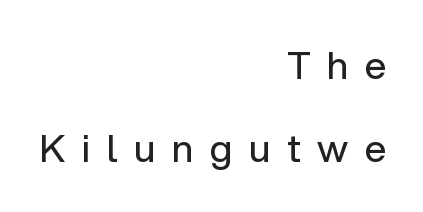
The image shows 38 px regular-weight sans-serif type, upright; set right-aligned, loose line spacing (2.18x), unusually wide letter spacing (+0.43 em), not underlined; low stroke contrast and a medium x-height.
